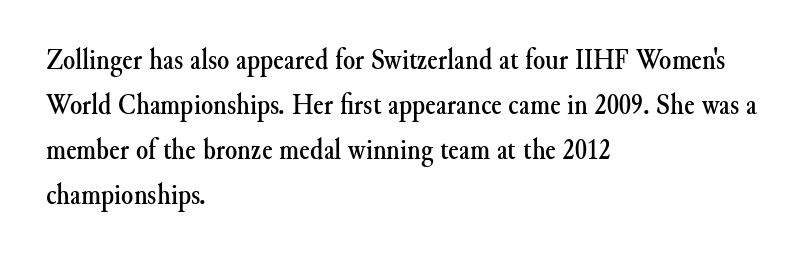
{"serif": "yes", "italic": "no", "width": "normal", "stroke_contrast": "medium", "x_height": "small", "monospaced": "no", "underline": "no", "align": "left", "line_spacing": "normal", "line_spacing_ratio": 1.45, "letter_spacing": "normal", "letter_spacing_em": 0.0, "glyph_px": 31}
